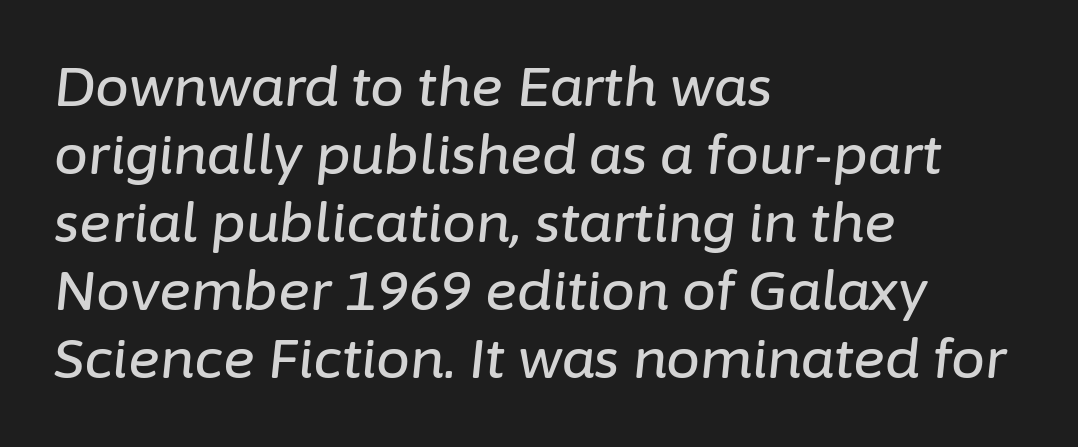
Q: Is the text italic (slanted)? A: Yes, it leans right by about 6 degrees.
Q: Is the text underlined? A: No.
Q: How is the paragraph aligned? A: Left-aligned.
Q: Is the spacing between letters normal or unusually wide? A: Normal.
Q: Is the spacing between lines tight, normal or loose? A: Normal.
Q: Width (condensed, normal, or wide)? A: Normal.
Q: Stroke contrast? A: Low.
Q: x-height? A: Medium.
Q: Monospaced? A: No.
